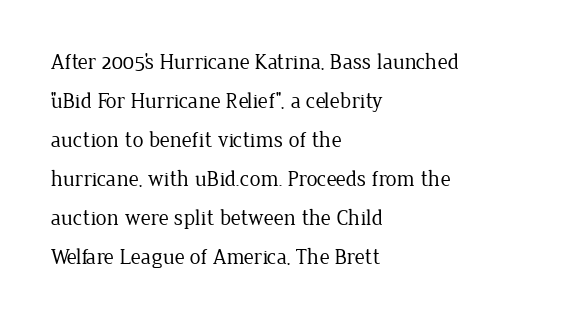
The image shows 22 px text type, upright; set left-aligned, line spacing 1.77x, normal letter spacing, not underlined.
